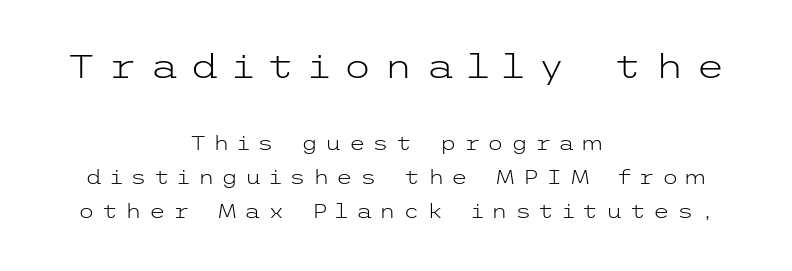
{"serif": "no", "italic": "no", "bold": "no", "weight": "light", "width": "wide", "stroke_contrast": "low", "x_height": "medium", "underline": "no", "align": "center", "line_spacing_ratio": 1.79, "letter_spacing": "wide", "letter_spacing_em": 0.37, "larger_block": "first", "size_ratio": 1.74, "glyph_px": 33}
